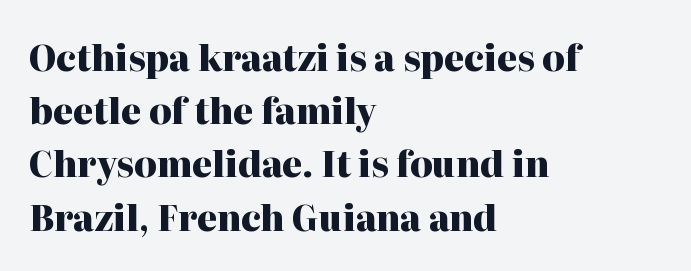
{"serif": "yes", "italic": "no", "bold": "yes", "weight": "heavy", "width": "normal", "stroke_contrast": "high", "x_height": "medium", "monospaced": "no", "underline": "no", "align": "left", "line_spacing": "normal", "line_spacing_ratio": 1.52, "letter_spacing": "normal", "letter_spacing_em": 0.0, "glyph_px": 35}
